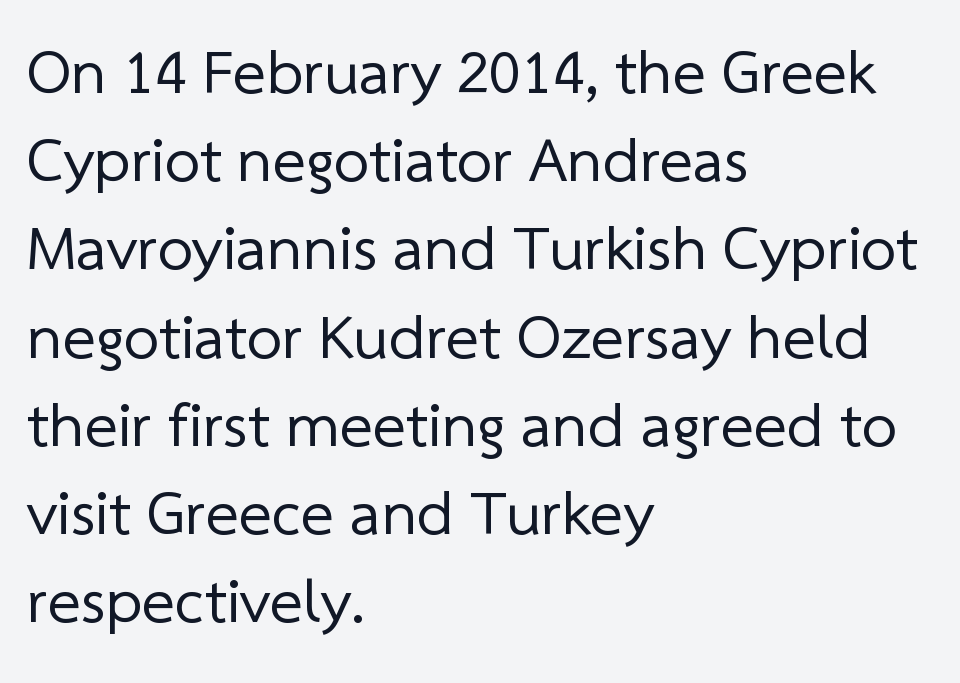
Q: Is the text bold? A: No.
Q: Is the typeface a serif or a sans-serif typeface? A: Sans-serif.
Q: Is the text underlined? A: No.
Q: How is the paragraph aligned? A: Left-aligned.
Q: Is the spacing between letters normal or unusually wide? A: Normal.
Q: Is the spacing between lines tight, normal or loose? A: Normal.
Q: Width (condensed, normal, or wide)? A: Normal.
Q: Stroke contrast? A: Low.
Q: x-height? A: Medium.
Q: Monospaced? A: No.
